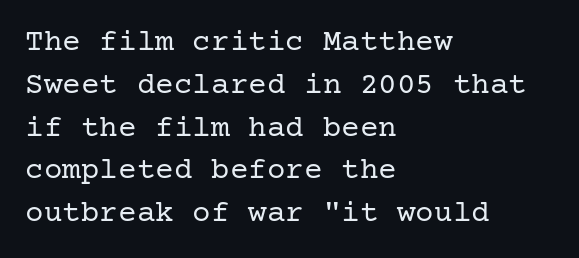
The image shows 31 px regular-weight serif type, upright; set left-aligned, normal line spacing (1.38x), normal letter spacing, not underlined; low stroke contrast and a medium x-height.
